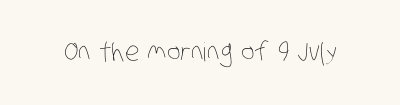
Q: Is the text bold? A: No.
Q: Is the text underlined? A: No.
Q: Is the spacing between letters normal or unusually wide? A: Normal.
